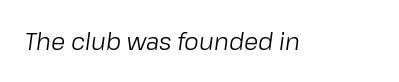
{"italic": "yes", "lean": "right", "slant_degrees": 8, "bold": "no", "underline": "no", "letter_spacing": "normal", "letter_spacing_em": 0.0, "glyph_px": 23}
